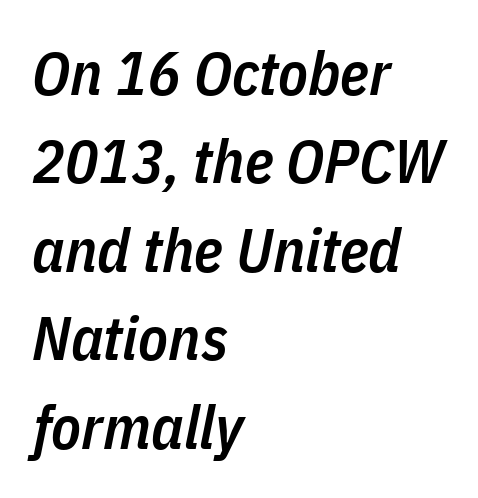
{"italic": "yes", "lean": "right", "slant_degrees": 11, "bold": "semi", "weight": "semibold", "width": "condensed", "stroke_contrast": "low", "x_height": "medium", "monospaced": "no", "underline": "no", "align": "left", "line_spacing": "normal", "line_spacing_ratio": 1.45, "letter_spacing": "normal", "letter_spacing_em": 0.0, "glyph_px": 61}
